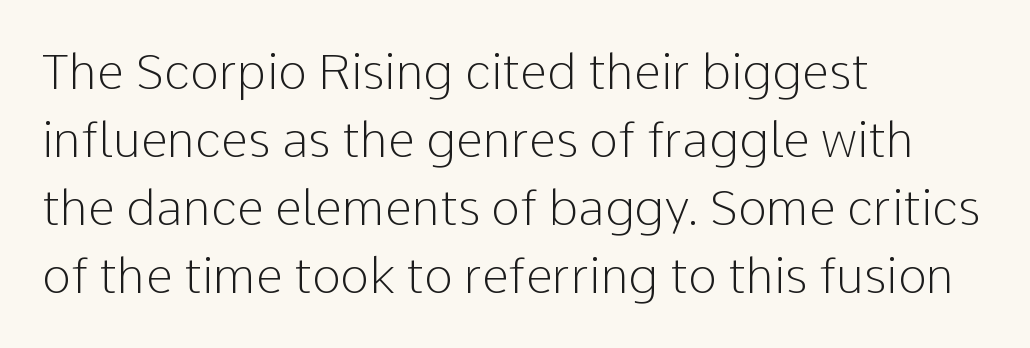
Q: Is the text bold? A: No.
Q: Is the text italic (slanted)? A: No, it is upright.
Q: Is the typeface a serif or a sans-serif typeface? A: Sans-serif.
Q: Is the text underlined? A: No.
Q: How is the paragraph aligned? A: Left-aligned.
Q: Is the spacing between letters normal or unusually wide? A: Normal.
Q: Is the spacing between lines tight, normal or loose? A: Normal.
Q: Width (condensed, normal, or wide)? A: Normal.
Q: Stroke contrast? A: Low.
Q: x-height? A: Medium.
Q: Monospaced? A: No.
